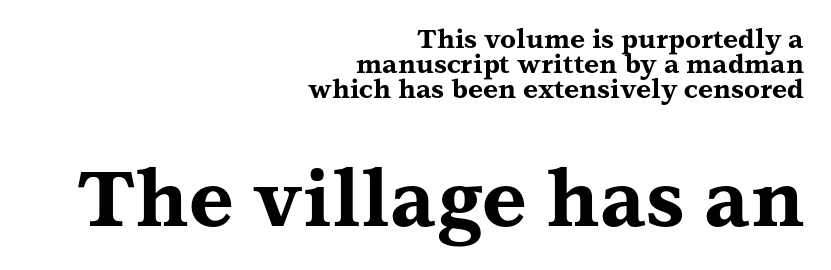
The type is set solid horizontally, with unmodified tracking. This rendering employs a face with finishing strokes, i.e., a serif. Bigger letters appear in the bottom chunk; the top chunk is reduced. Character widths vary here, with narrow letters taking less room than wide ones. Characters remain perfectly vertical along every line.
